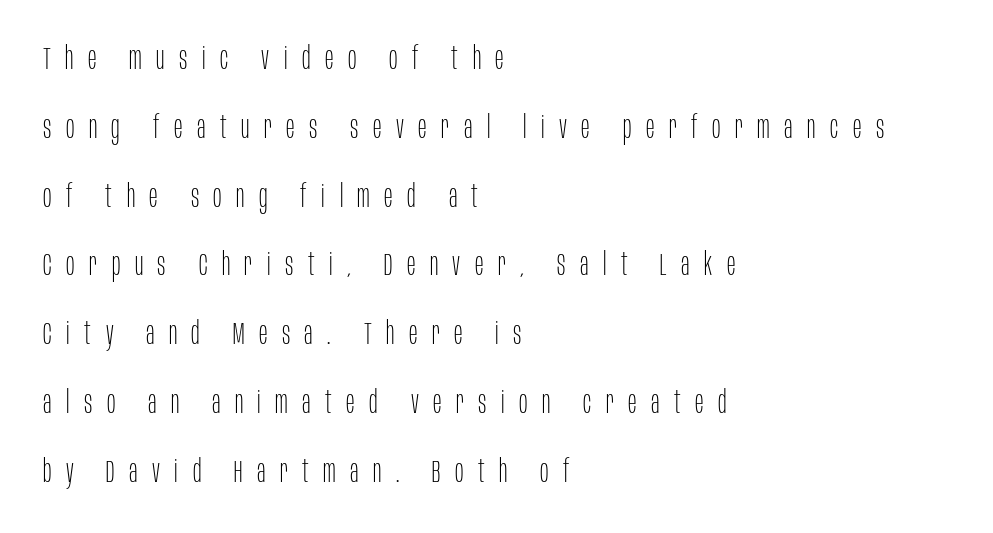
The glyphs in this specimen are sans serif. The type is letterspaced generously, with wide tracking. Baseline-to-baseline distance is far greater than the letter height. The lettering holds an erect, upright posture throughout.
